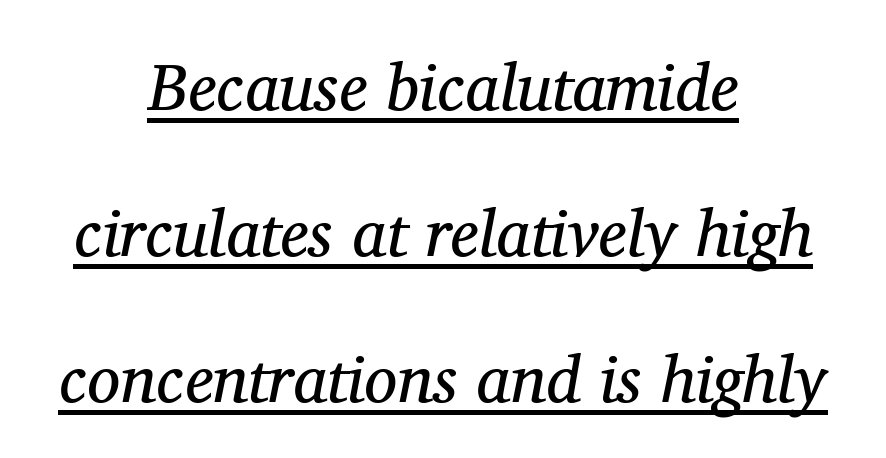
{"serif": "yes", "italic": "yes", "lean": "right", "slant_degrees": 11, "bold": "no", "weight": "regular", "width": "normal", "stroke_contrast": "medium", "x_height": "medium", "monospaced": "no", "underline": "yes", "align": "center", "line_spacing": "loose", "line_spacing_ratio": 2.21, "letter_spacing": "normal", "letter_spacing_em": 0.0, "glyph_px": 66}
